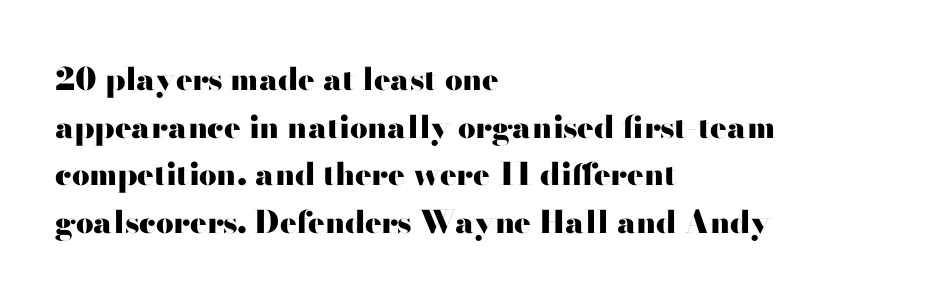
Q: Is the text bold? A: Yes.
Q: Is the text italic (slanted)? A: No, it is upright.
Q: Is the typeface a serif or a sans-serif typeface? A: Sans-serif.
Q: Is the text underlined? A: No.
Q: How is the paragraph aligned? A: Left-aligned.
Q: Is the spacing between letters normal or unusually wide? A: Normal.
Q: Is the spacing between lines tight, normal or loose? A: Normal.
Q: Width (condensed, normal, or wide)? A: Wide.
Q: Stroke contrast? A: High.
Q: x-height? A: Small.
Q: Monospaced? A: No.
